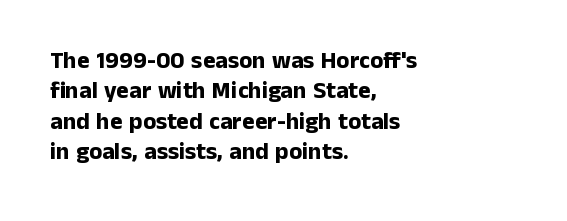
Q: Is the text bold? A: Yes.
Q: Is the text italic (slanted)? A: No, it is upright.
Q: Is the text underlined? A: No.
Q: How is the paragraph aligned? A: Left-aligned.
Q: Is the spacing between letters normal or unusually wide? A: Normal.
Q: Is the spacing between lines tight, normal or loose? A: Normal.
